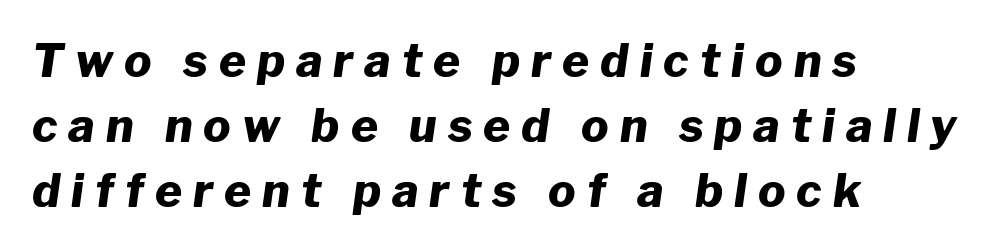
Q: Is the text bold? A: Yes.
Q: Is the text italic (slanted)? A: Yes, it leans right by about 8 degrees.
Q: Is the text underlined? A: No.
Q: How is the paragraph aligned? A: Left-aligned.
Q: Is the spacing between letters normal or unusually wide? A: Unusually wide.
Q: Is the spacing between lines tight, normal or loose? A: Normal.
Q: Width (condensed, normal, or wide)? A: Normal.
Q: Stroke contrast? A: Low.
Q: x-height? A: Medium.
Q: Monospaced? A: No.
